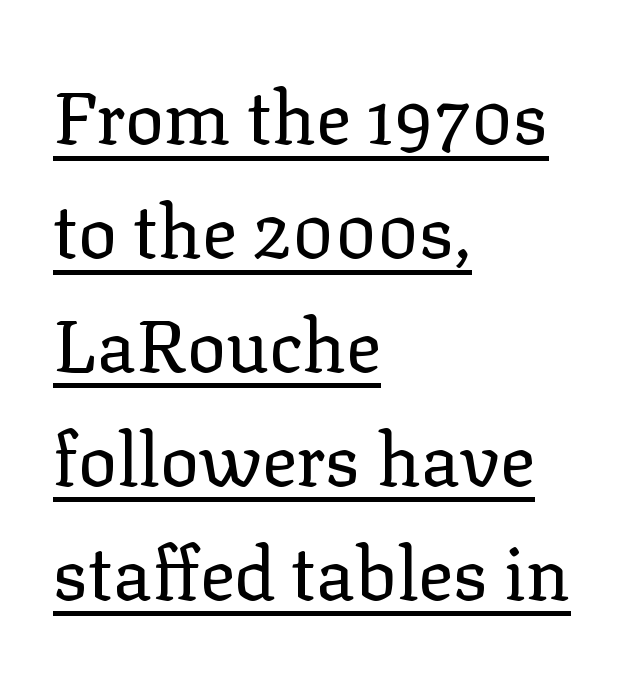
Q: Is the text bold? A: No.
Q: Is the text italic (slanted)? A: No, it is upright.
Q: Is the typeface a serif or a sans-serif typeface? A: Serif.
Q: Is the text underlined? A: Yes.
Q: How is the paragraph aligned? A: Left-aligned.
Q: Is the spacing between letters normal or unusually wide? A: Normal.
Q: Is the spacing between lines tight, normal or loose? A: Normal.
Q: Width (condensed, normal, or wide)? A: Normal.
Q: Stroke contrast? A: Low.
Q: x-height? A: Medium.
Q: Monospaced? A: No.
